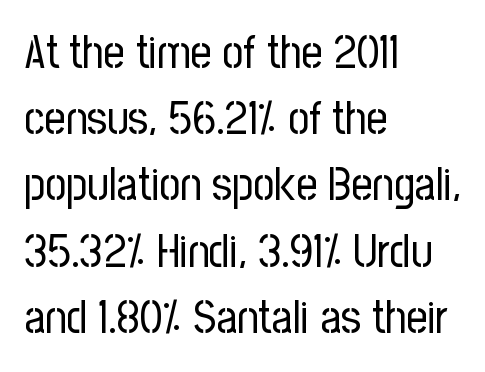
{"serif": "no", "italic": "no", "bold": "no", "weight": "regular", "width": "condensed", "stroke_contrast": "low", "x_height": "medium", "monospaced": "no", "underline": "no", "align": "left", "line_spacing": "normal", "line_spacing_ratio": 1.44, "letter_spacing": "normal", "letter_spacing_em": 0.0, "glyph_px": 46}
